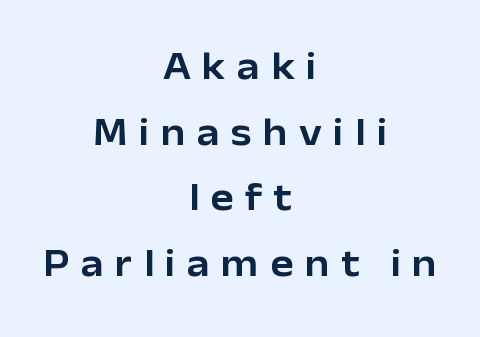
Rows of type keep a routine distance in the vertical direction. Check the space under the baseline: it is left empty. Honestly, the letter spacing is so wide it's the main thing you notice. You can tell it's not italic because the verticals are truly vertical.
